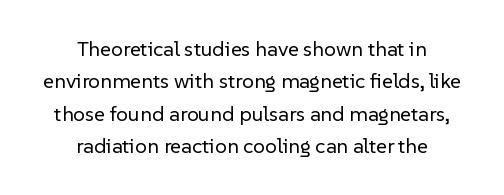
Is the stroke heavy? The answer is a plain regular-or-lighter. In terms of leading, this rendering sits right in the middle. The lines are quadded center. No extra tracking has been applied to these lines. Posture: straight, roman, zero tilt.
